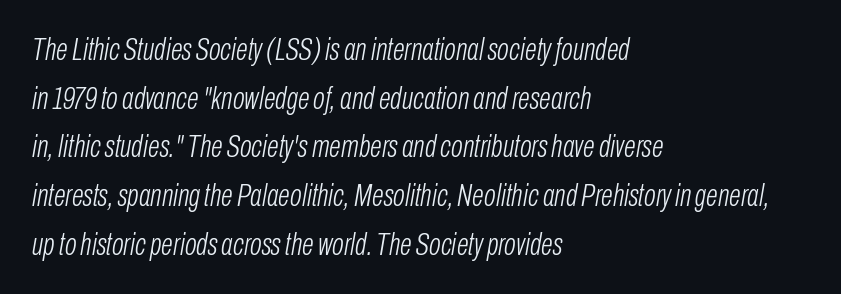
{"italic": "yes", "lean": "right", "slant_degrees": 10, "bold": "no", "weight": "light", "width": "condensed", "stroke_contrast": "low", "x_height": "medium", "monospaced": "no", "underline": "no", "align": "left", "line_spacing": "normal", "line_spacing_ratio": 1.57, "letter_spacing": "normal", "letter_spacing_em": 0.0, "glyph_px": 31}
